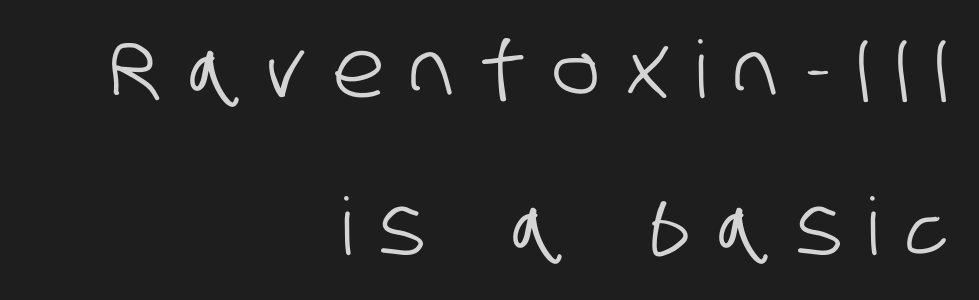
Q: Is the typeface a serif or a sans-serif typeface? A: Sans-serif.
Q: Is the text underlined? A: No.
Q: How is the paragraph aligned? A: Right-aligned.
Q: Is the spacing between letters normal or unusually wide? A: Unusually wide.
Q: Is the spacing between lines tight, normal or loose? A: Loose.
Q: Width (condensed, normal, or wide)? A: Condensed.
Q: Stroke contrast? A: Low.
Q: x-height? A: Large.
Q: Monospaced? A: No.
